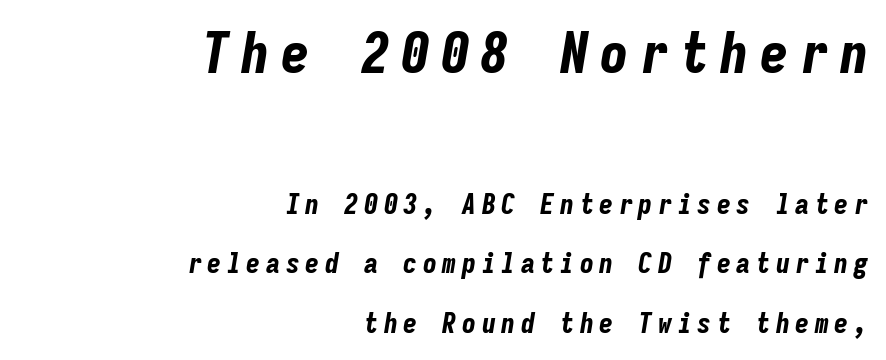
Rows of type keep a wide berth in the vertical direction. The typesetter chose a ragged-left arrangement here. Weight check: bold — yes, fully. The text carries the slant typical of an italic or oblique font. The designer gave the opening block more size than the closing block. Glance below the letters and you will spot only blank space.
